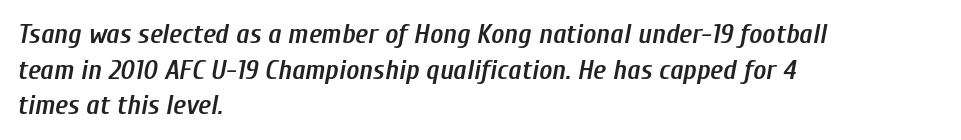
Rendered with sloped, italic letterforms. The setting favours the left margin, as ordinary paragraphs usually do. Spacing between characters is what you'd get straight out of the box. This sample has the flowing, uneven cadence of proportional lettering. Heft: intermediate — a semibold. Normally led — the rows are evenly, conventionally spaced.
